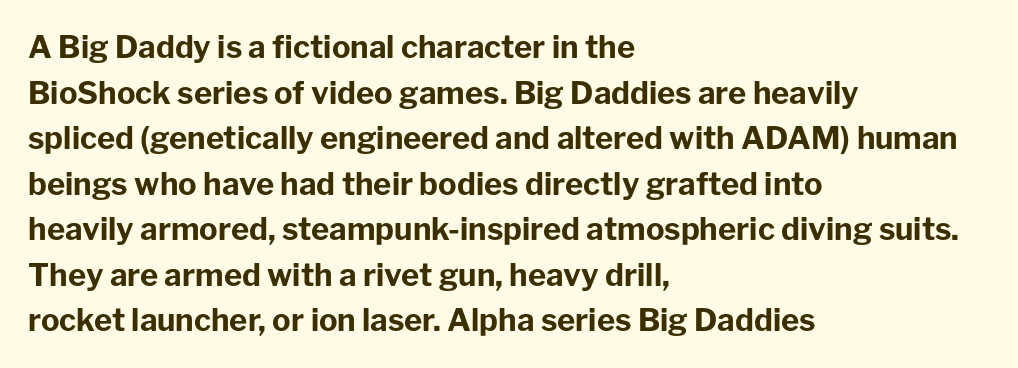
The font family rendered here belongs to the sans-serif group. The tracking reads as untouched default to a designer's eye. The specimen reads as upright at a glance. A normal amount of white space separates one row of letters from the next. The baseline area is clear. The lines are quadded left.
